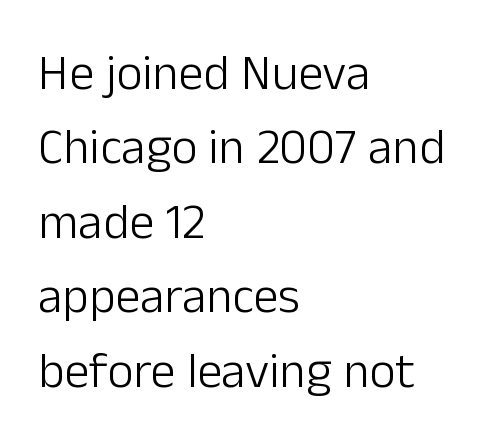
Q: Is the text bold? A: No.
Q: Is the text italic (slanted)? A: No, it is upright.
Q: Is the typeface a serif or a sans-serif typeface? A: Sans-serif.
Q: Is the text underlined? A: No.
Q: How is the paragraph aligned? A: Left-aligned.
Q: Is the spacing between letters normal or unusually wide? A: Normal.
Q: Is the spacing between lines tight, normal or loose? A: Normal.
Q: Width (condensed, normal, or wide)? A: Normal.
Q: Stroke contrast? A: Low.
Q: x-height? A: Medium.
Q: Monospaced? A: No.
